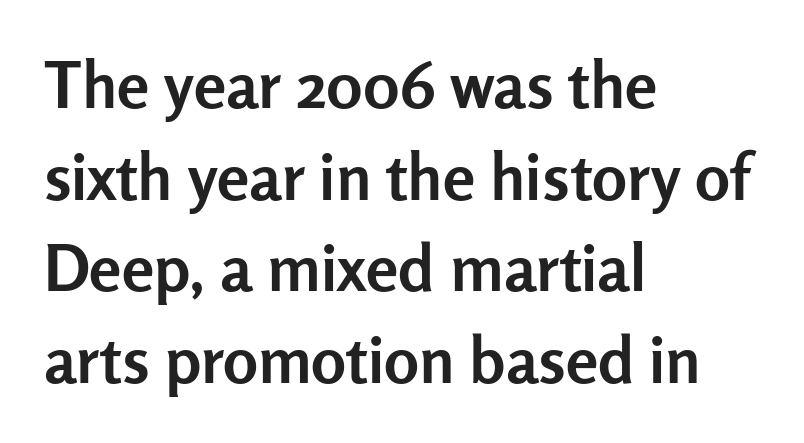
The image shows 65 px semibold sans-serif type, upright; set left-aligned, normal line spacing (1.41x), normal letter spacing, not underlined; low stroke contrast and a medium x-height.
